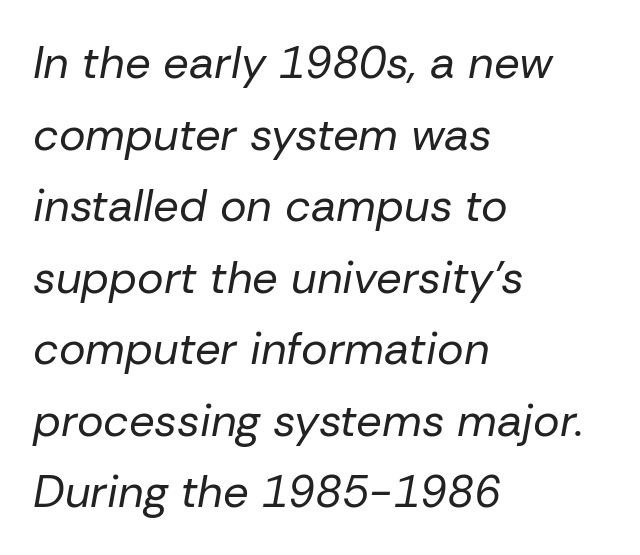
Q: Is the text bold? A: No.
Q: Is the text italic (slanted)? A: Yes, it leans right by about 10 degrees.
Q: Is the text underlined? A: No.
Q: How is the paragraph aligned? A: Left-aligned.
Q: Is the spacing between letters normal or unusually wide? A: Normal.
Q: Is the spacing between lines tight, normal or loose? A: Normal.
Q: Width (condensed, normal, or wide)? A: Normal.
Q: Stroke contrast? A: Low.
Q: x-height? A: Medium.
Q: Monospaced? A: No.
